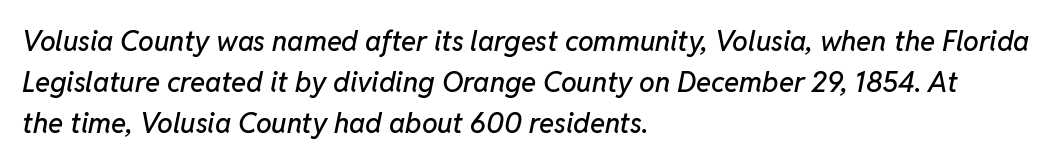
The image shows 28 px text type, italic (leaning right); set left-aligned, normal line spacing (1.47x), normal letter spacing, not underlined; low stroke contrast and a medium x-height.
